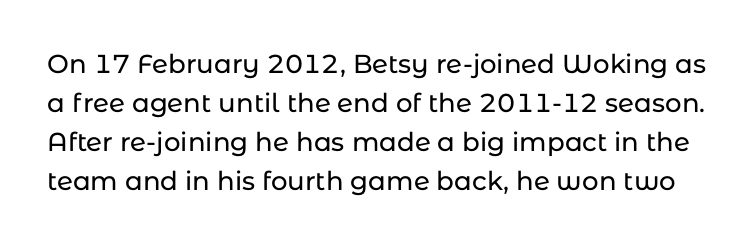
Tracking here is standard; glyphs follow each other at the usual distance. How would I describe the line gaps? Plain and ordinary. It's the straight-up-and-down kind of type. The space directly below the letters is spotless.
